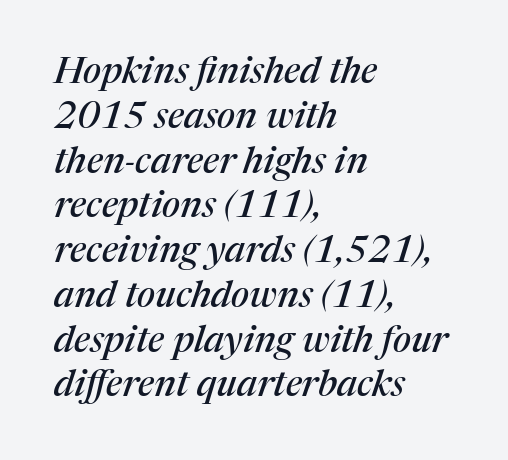
Line beginnings align vertically; line endings do not. The glyphs look as if they've been sheared to an angle. The rendering uses natural spacing where letterforms have individual widths. Only glyphs here, with clear space below each row.
